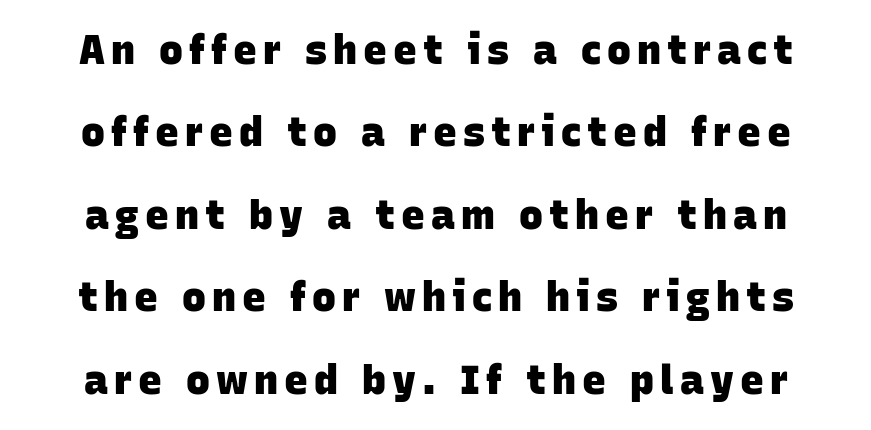
{"serif": "no", "bold": "yes", "weight": "heavy", "width": "normal", "stroke_contrast": "low", "x_height": "large", "monospaced": "no", "underline": "no", "line_spacing": "loose", "line_spacing_ratio": 2.06, "glyph_px": 40}
